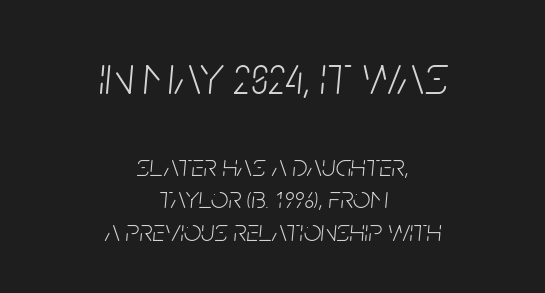
{"italic": "yes", "lean": "right", "slant_degrees": 5, "bold": "no", "weight": "light", "width": "condensed", "stroke_contrast": "low", "x_height": "large", "monospaced": "no", "underline": "no", "align": "center", "line_spacing": "tight", "line_spacing_ratio": 1.05, "letter_spacing": "normal", "letter_spacing_em": 0.0, "larger_block": "first", "size_ratio": 1.77, "glyph_px": 55}
